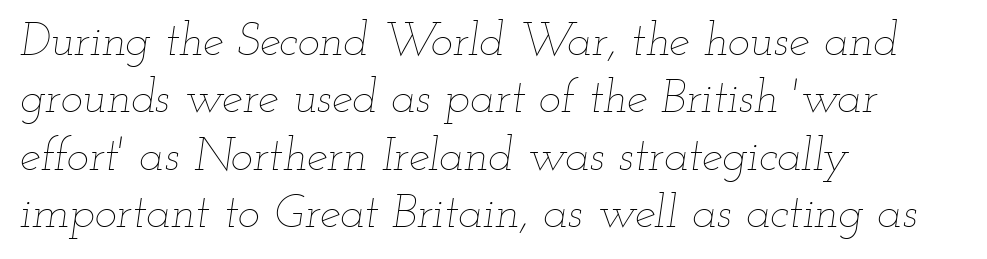
{"italic": "yes", "lean": "right", "slant_degrees": 12, "bold": "no", "weight": "thin", "width": "wide", "stroke_contrast": "low", "x_height": "small", "monospaced": "no", "underline": "no", "align": "left", "line_spacing_ratio": 1.22, "letter_spacing": "normal", "letter_spacing_em": 0.0, "glyph_px": 47}
